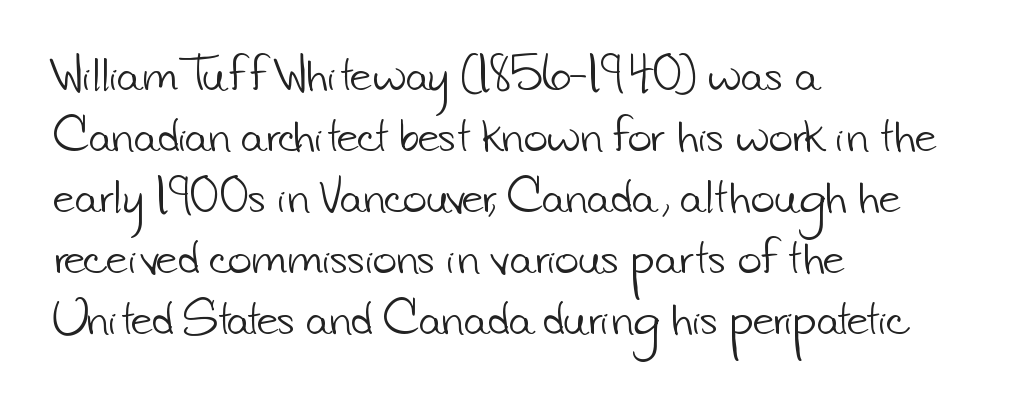
Character widths vary here, with narrow letters taking less room than wide ones. Stroke mass is kept to a normal reading level or below. Look at the bottom of the vertical strokes: they stop flat, with no serifs. Does the copy run flush right? No — it runs flush left. Beneath every word, the page is bare.
